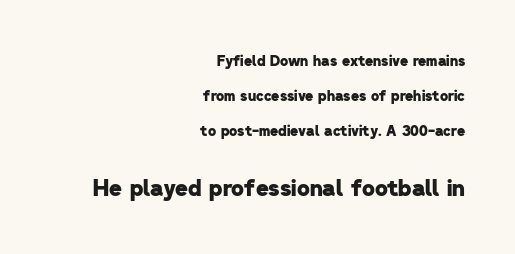
Q: Is the text bold? A: Yes.
Q: Is the text underlined? A: No.
Q: How is the paragraph aligned? A: Right-aligned.
Q: Is the spacing between letters normal or unusually wide? A: Normal.
Q: Is the spacing between lines tight, normal or loose? A: Loose.
Q: Which block of text is set in a larger size, the first (top) or the second (bottom)? A: The second (bottom) one.
